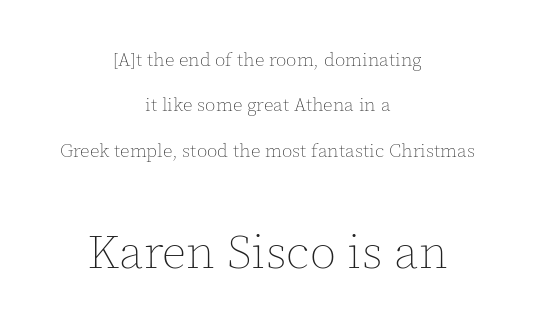
The image shows 48 px thin type, upright; set centered, loose line spacing (2.39x), normal letter spacing, not underlined; the second (bottom) block is 2.53x larger; a medium x-height.
